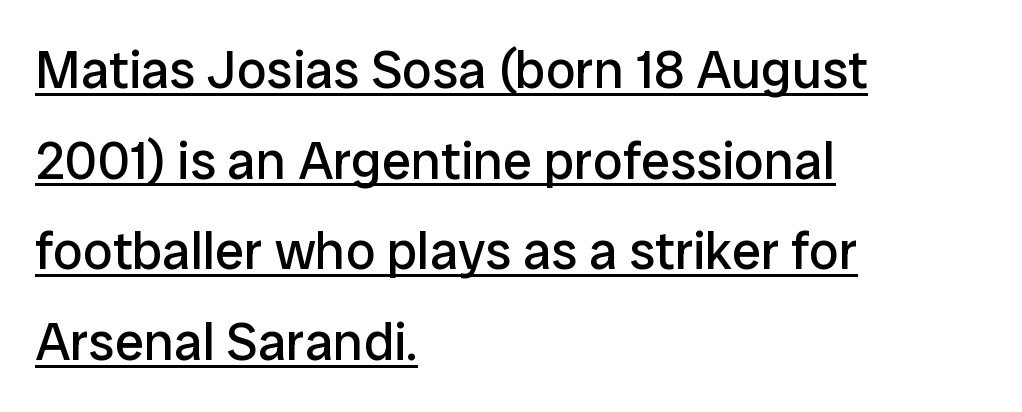
You can tell from the bare stems that sans-serif type was used. Looks like regular typesetting: each glyph gets only the width it needs. Is the block centered? No — it sits flush against the left margin. The string is rendered with underlining switched on.
